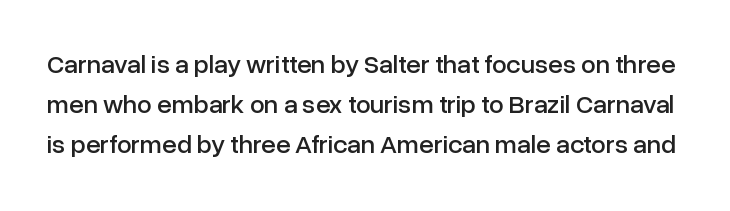
Q: Is the text italic (slanted)? A: No, it is upright.
Q: Is the text underlined? A: No.
Q: Is the spacing between letters normal or unusually wide? A: Normal.
Q: Is the spacing between lines tight, normal or loose? A: Normal.
